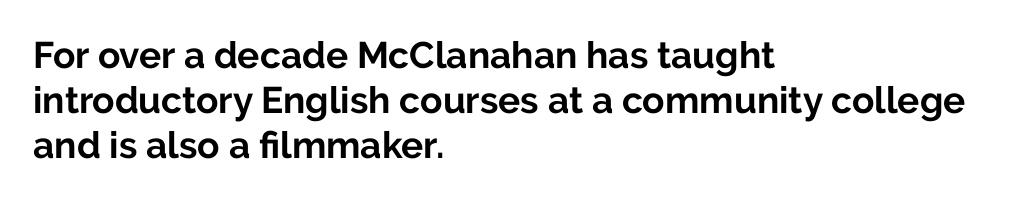
Q: Is the text bold? A: Yes.
Q: Is the text italic (slanted)? A: No, it is upright.
Q: Is the typeface a serif or a sans-serif typeface? A: Sans-serif.
Q: Is the text underlined? A: No.
Q: How is the paragraph aligned? A: Left-aligned.
Q: Is the spacing between letters normal or unusually wide? A: Normal.
Q: Width (condensed, normal, or wide)? A: Normal.
Q: Stroke contrast? A: Low.
Q: x-height? A: Medium.
Q: Monospaced? A: No.
